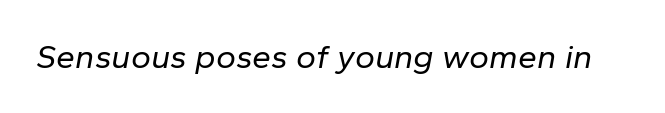
Counters stay open thanks to moderate or lighter strokes. Students, note that the glyphs here touch the page at normal intervals. The string is rendered with underlining switched off. You can tell it's italic because the verticals aren't actually vertical. These lines are rendered in a variable-pitch font.
